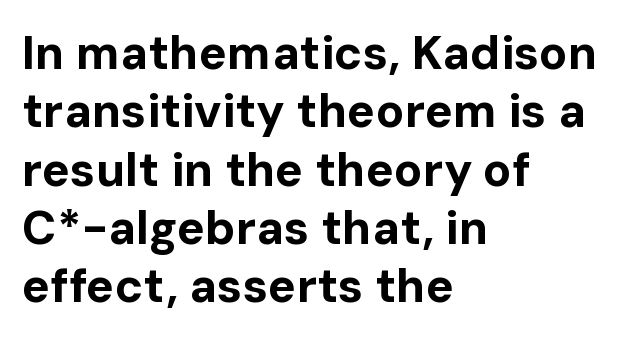
A student would call this left alignment; a typographer would say flush left, rag right. Looks like regular typesetting: each glyph gets only the width it needs. Letters rest on an invisible, unmarked baseline. The face used here has the dense, thick strokes of a bold. What stands out about the letter spacing? Nothing — it is the standard amount.
